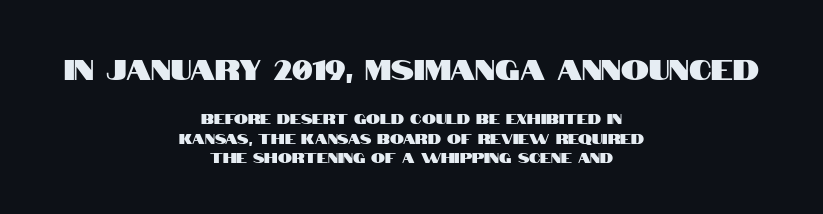
Q: Is the text italic (slanted)? A: No, it is upright.
Q: Is the typeface a serif or a sans-serif typeface? A: Sans-serif.
Q: Is the text underlined? A: No.
Q: How is the paragraph aligned? A: Centered.
Q: Is the spacing between letters normal or unusually wide? A: Normal.
Q: Is the spacing between lines tight, normal or loose? A: Normal.
Q: Which block of text is set in a larger size, the first (top) or the second (bottom)? A: The first (top) one.
Q: Width (condensed, normal, or wide)? A: Condensed.
Q: Stroke contrast? A: High.
Q: x-height? A: Large.
Q: Monospaced? A: No.
